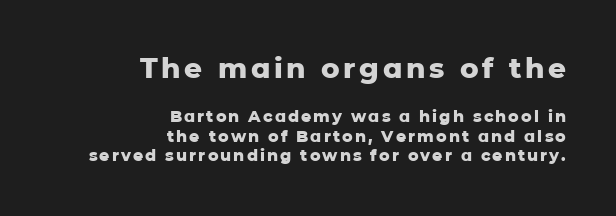
Typesetter's note — upper block bumped up in size, lower block left smaller. Caption: multi-line text, flush right, ragged left. You could not count columns in this text — the font is proportionally spaced. Italic: no, the glyphs are upright roman. Every letter is thick-stroked: bold, no question.
